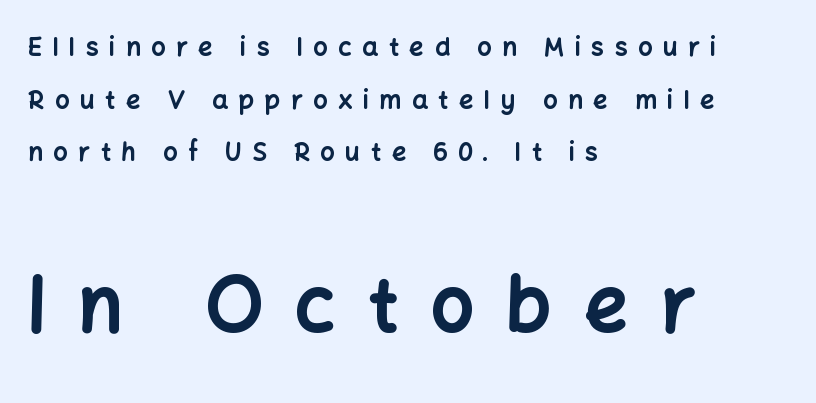
The image shows 76 px bold sans-serif type, upright; set left-aligned, loose line spacing (2.11x), unusually wide letter spacing (+0.43 em), not underlined; the second (bottom) block is 3.04x larger; low stroke contrast and a medium x-height.
